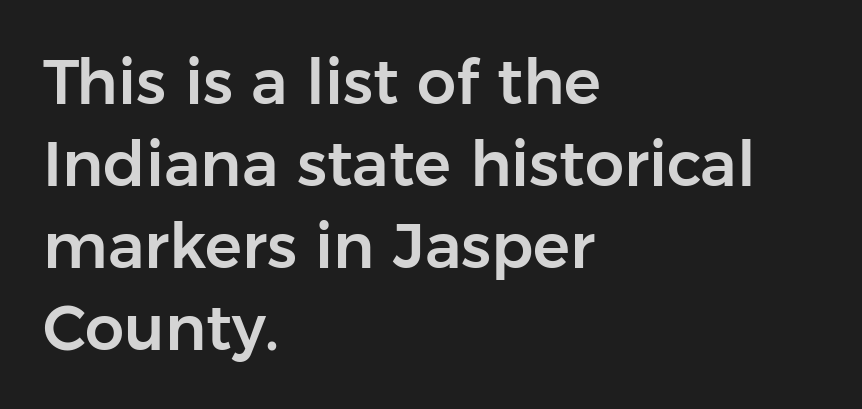
The passage shown is typeset with a sans-serif family. Tracking here is standard; glyphs follow each other at the usual distance. Clear beneath every line of the passage. The passage shown stacks its lines at a standard gap. The lines are quadded left. Note the varied advance widths — an 'i' is clearly narrower than an 'm'.
